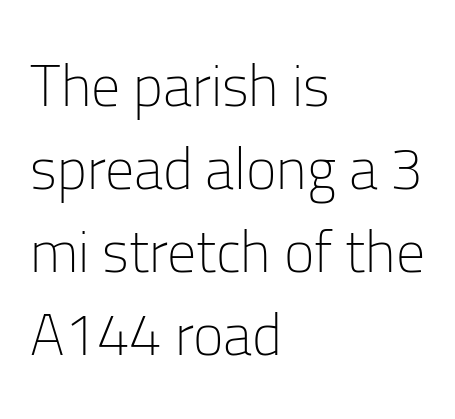
Q: Is the text bold? A: No.
Q: Is the text italic (slanted)? A: No, it is upright.
Q: Is the typeface a serif or a sans-serif typeface? A: Sans-serif.
Q: Is the text underlined? A: No.
Q: How is the paragraph aligned? A: Left-aligned.
Q: Is the spacing between letters normal or unusually wide? A: Normal.
Q: Is the spacing between lines tight, normal or loose? A: Normal.
Q: Width (condensed, normal, or wide)? A: Normal.
Q: Stroke contrast? A: Low.
Q: x-height? A: Medium.
Q: Monospaced? A: No.
